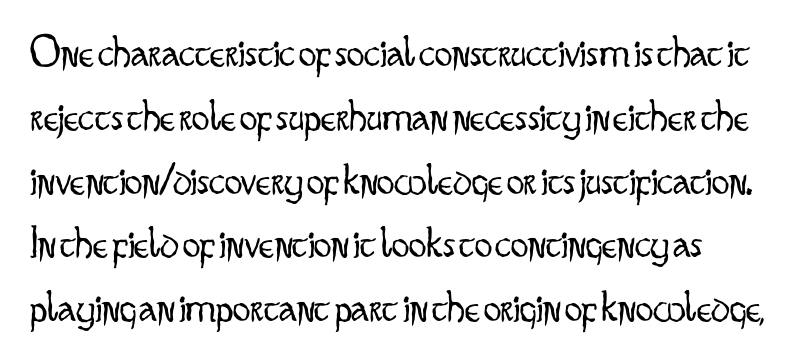
Q: Is the text bold? A: No.
Q: Is the text italic (slanted)? A: No, it is upright.
Q: Is the typeface a serif or a sans-serif typeface? A: Sans-serif.
Q: Is the text underlined? A: No.
Q: Is the spacing between letters normal or unusually wide? A: Normal.
Q: Is the spacing between lines tight, normal or loose? A: Normal.
Q: Width (condensed, normal, or wide)? A: Condensed.
Q: Stroke contrast? A: Low.
Q: x-height? A: Small.
Q: Monospaced? A: No.
